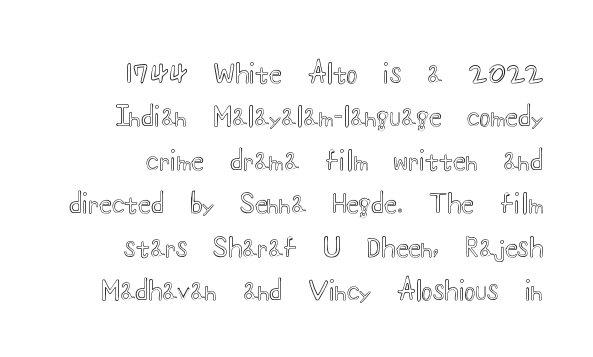
Q: Is the text italic (slanted)? A: No, it is upright.
Q: Is the text underlined? A: No.
Q: How is the paragraph aligned? A: Right-aligned.
Q: Is the spacing between letters normal or unusually wide? A: Normal.
Q: Is the spacing between lines tight, normal or loose? A: Normal.
